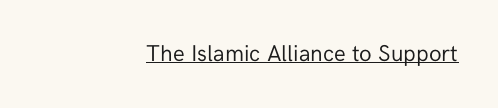
This is the regular roman posture of the typeface. Underline: present. Right-aligned paragraph, ragged on the left. Between one letter and the next there's only the usual sliver of space. Weight: not bold — regular or lighter.
